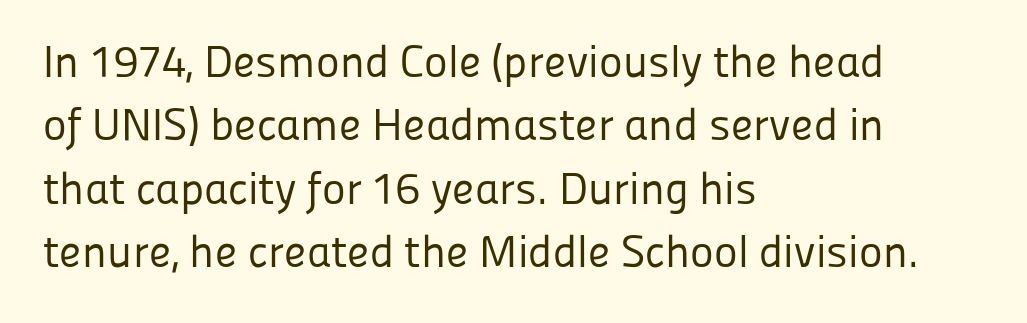
Q: Is the text bold? A: No.
Q: Is the text italic (slanted)? A: No, it is upright.
Q: Is the typeface a serif or a sans-serif typeface? A: Sans-serif.
Q: Is the text underlined? A: No.
Q: How is the paragraph aligned? A: Left-aligned.
Q: Is the spacing between letters normal or unusually wide? A: Normal.
Q: Is the spacing between lines tight, normal or loose? A: Normal.
Q: Width (condensed, normal, or wide)? A: Normal.
Q: Stroke contrast? A: Low.
Q: x-height? A: Medium.
Q: Monospaced? A: No.
